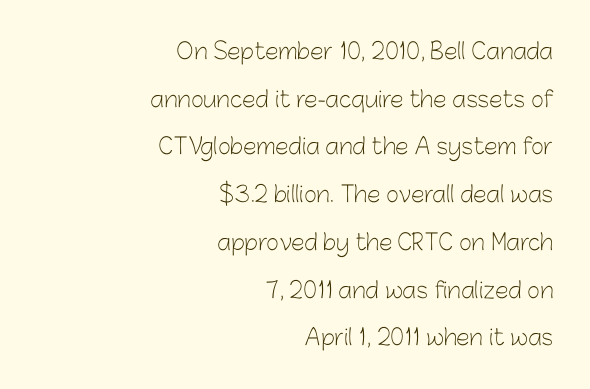
{"italic": "no", "bold": "no", "underline": "no", "align": "right", "line_spacing": "loose", "line_spacing_ratio": 2.17, "letter_spacing": "normal", "letter_spacing_em": 0.0, "glyph_px": 22}
